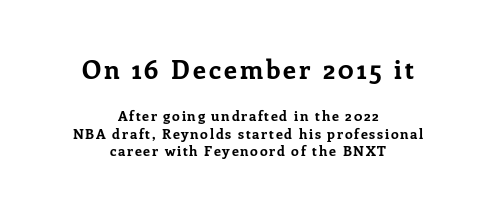
{"italic": "no", "bold": "yes", "underline": "no", "align": "center", "line_spacing": "normal", "line_spacing_ratio": 1.27, "larger_block": "first", "size_ratio": 1.86, "glyph_px": 26}
